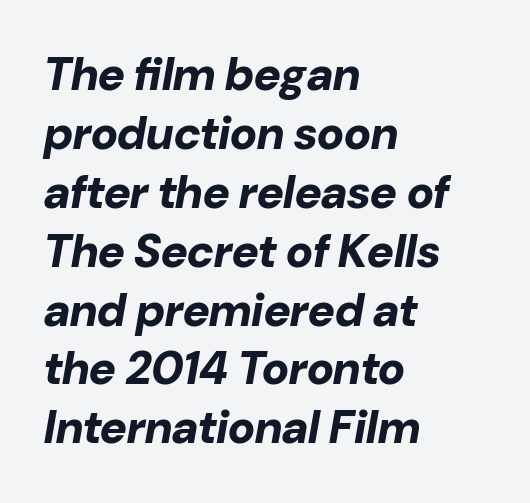
Q: Is the text bold? A: Yes.
Q: Is the text italic (slanted)? A: Yes, it leans right by about 10 degrees.
Q: Is the text underlined? A: No.
Q: How is the paragraph aligned? A: Left-aligned.
Q: Is the spacing between letters normal or unusually wide? A: Normal.
Q: Is the spacing between lines tight, normal or loose? A: Normal.
Q: Width (condensed, normal, or wide)? A: Normal.
Q: Stroke contrast? A: Low.
Q: x-height? A: Medium.
Q: Monospaced? A: No.
